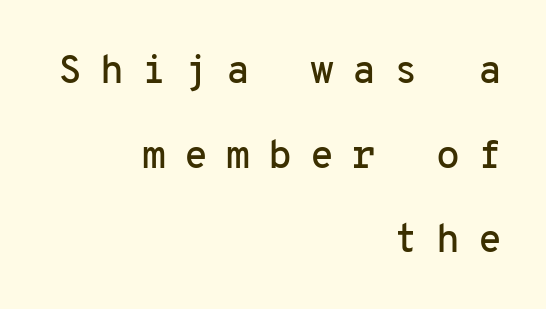
Decoration check: the copy has no underline. There is plenty of visible air inserted between adjacent glyphs. Each letter's strokes conclude bluntly, with no projecting serifs. Monospaced: the letters line up in strict vertical columns.
